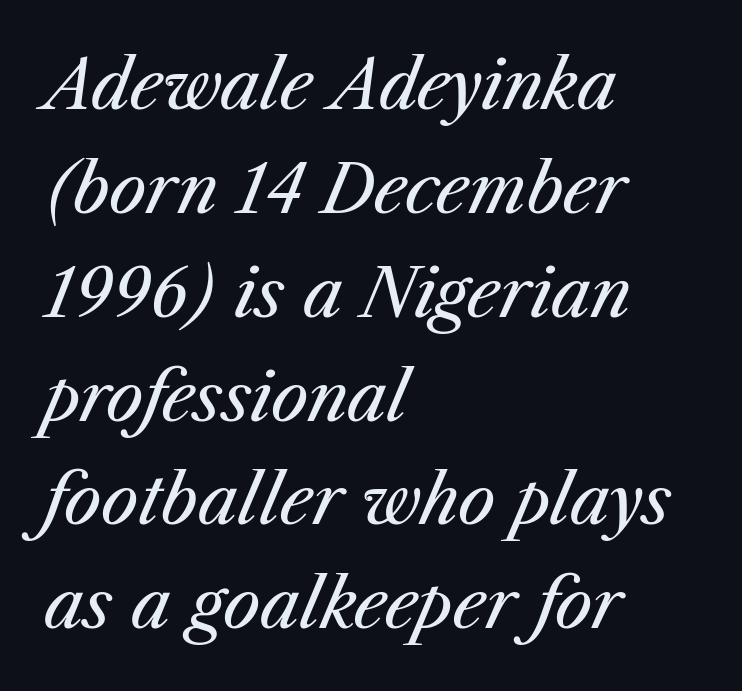
The image shows 67 px regular-weight type, italic (leaning right); set left-aligned, normal line spacing (1.55x), normal letter spacing, not underlined; medium stroke contrast and a medium x-height.
